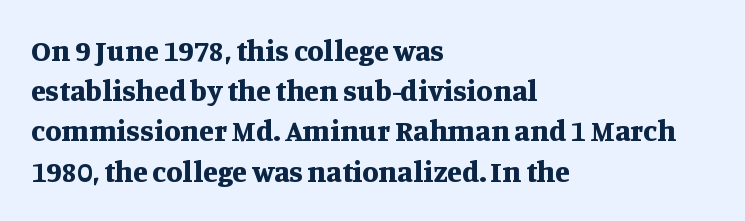
The image shows 30 px bold serif type, upright; set left-aligned, normal line spacing (1.34x), normal letter spacing, not underlined; medium stroke contrast and a large x-height.
